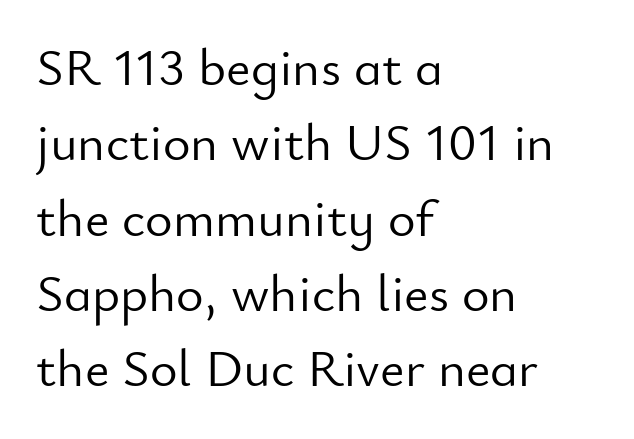
{"serif": "no", "italic": "no", "bold": "no", "weight": "light", "width": "normal", "stroke_contrast": "low", "x_height": "small", "monospaced": "no", "underline": "no", "align": "left", "line_spacing": "normal", "line_spacing_ratio": 1.42, "letter_spacing": "normal", "letter_spacing_em": 0.0, "glyph_px": 53}
